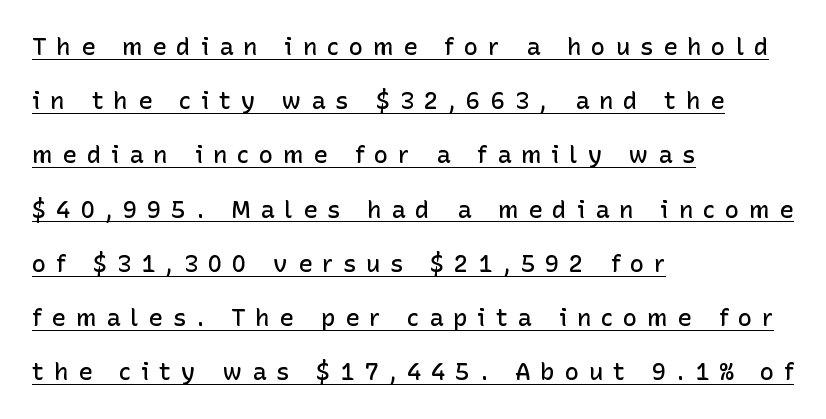
The image shows 24 px text type, upright; set left-aligned, loose line spacing (2.26x), unusually wide letter spacing (+0.41 em), underlined.
